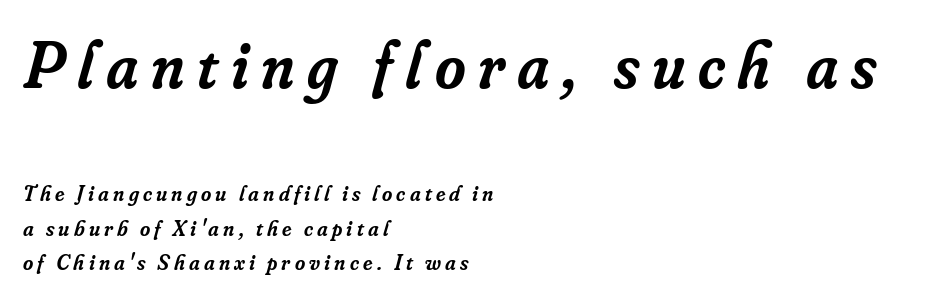
Proportional: the letters do not fall into vertical columns. The letters in the upper block stand taller than those in the block below. Letters rest on an invisible, unmarked baseline. Font category for this specimen: serif. Horizontally, the lines are justified to the leading edge only.
